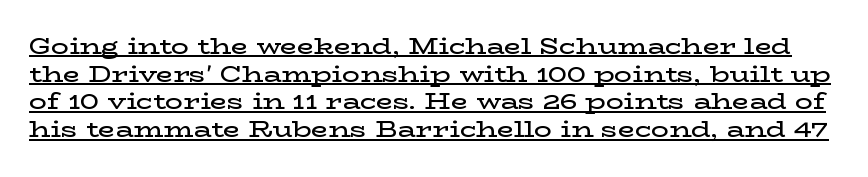
Q: Is the text bold? A: Semi-bold.
Q: Is the text italic (slanted)? A: No, it is upright.
Q: Is the text underlined? A: Yes.
Q: Is the spacing between letters normal or unusually wide? A: Normal.
Q: Is the spacing between lines tight, normal or loose? A: Normal.
